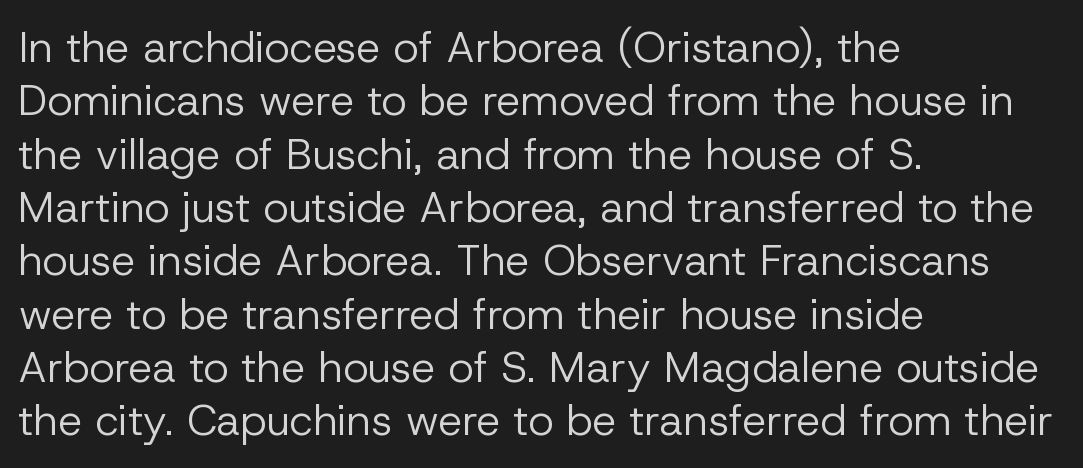
{"serif": "no", "italic": "no", "bold": "no", "weight": "regular", "width": "normal", "stroke_contrast": "low", "x_height": "medium", "monospaced": "no", "underline": "no", "align": "left", "line_spacing_ratio": 1.24, "letter_spacing": "normal", "letter_spacing_em": 0.0, "glyph_px": 43}
